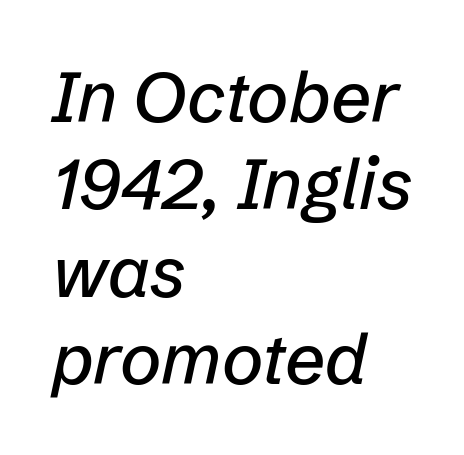
{"italic": "yes", "lean": "right", "slant_degrees": 12, "width": "normal", "stroke_contrast": "low", "x_height": "medium", "monospaced": "no", "underline": "no", "align": "left", "line_spacing_ratio": 1.23, "letter_spacing": "normal", "letter_spacing_em": 0.0, "glyph_px": 71}
